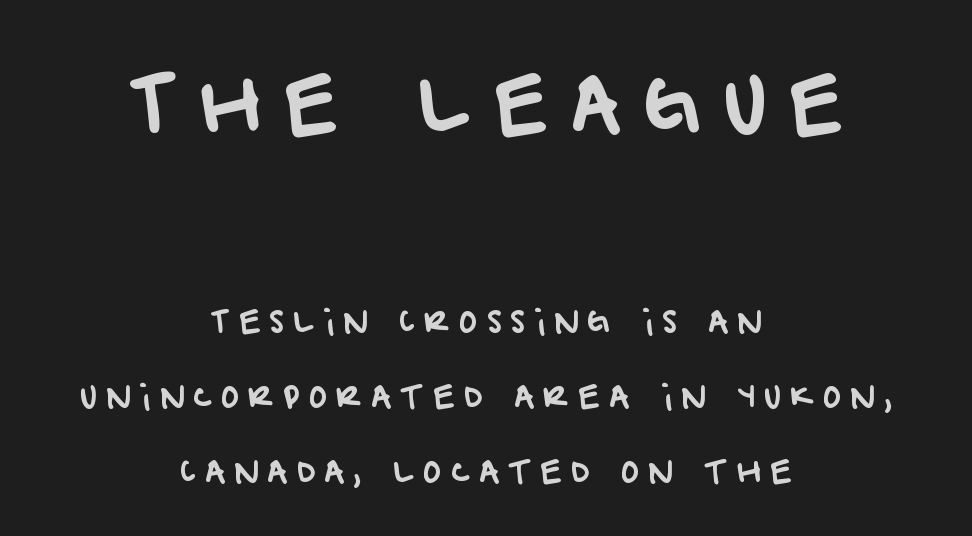
Nobody drew a line under any word here. A student would call this center alignment; a typographer would say set centered. The line texture is sparse and dotted thanks to wide tracking. Top chunk: large. Bottom chunk: small.
